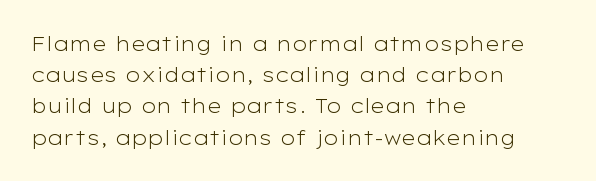
Between one letter and the next there's only the usual sliver of space. Letters rest on an invisible, unmarked baseline. Does the copy run flush right? No — it runs flush left. Nothing heavy about these letters — not bold at all.
